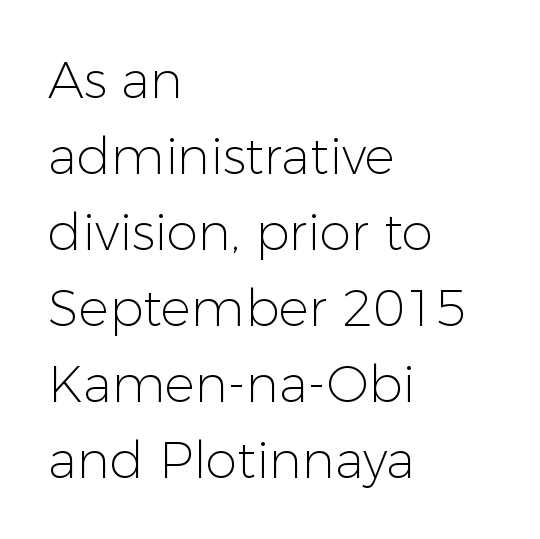
Do the characters align in a grid? No, the font is proportional. Summary of weight: not heavy and not bold. Look at the bottom of the vertical strokes: they stop flat, with no serifs. Line starts are locked; line ends wander. Italic: no, the glyphs are upright roman.
